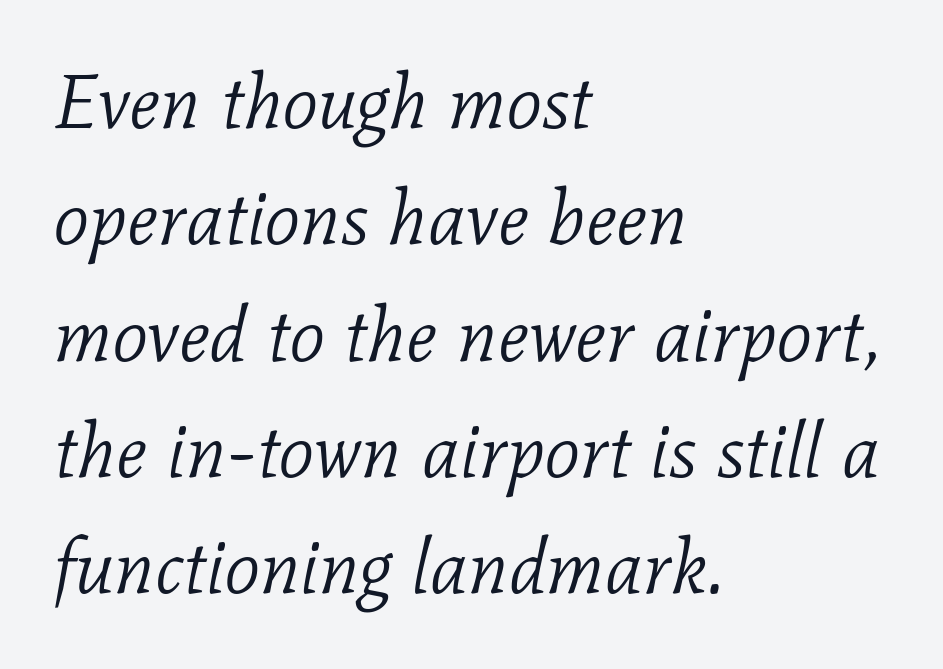
The image shows 77 px light serif type, italic (leaning right); set left-aligned, normal line spacing (1.51x), normal letter spacing, not underlined; low stroke contrast and a medium x-height.
